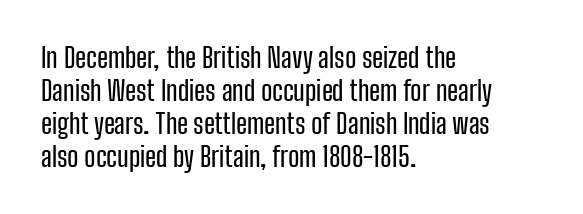
{"italic": "no", "underline": "no", "align": "left", "line_spacing_ratio": 1.22, "letter_spacing": "normal", "letter_spacing_em": 0.0, "glyph_px": 27}
